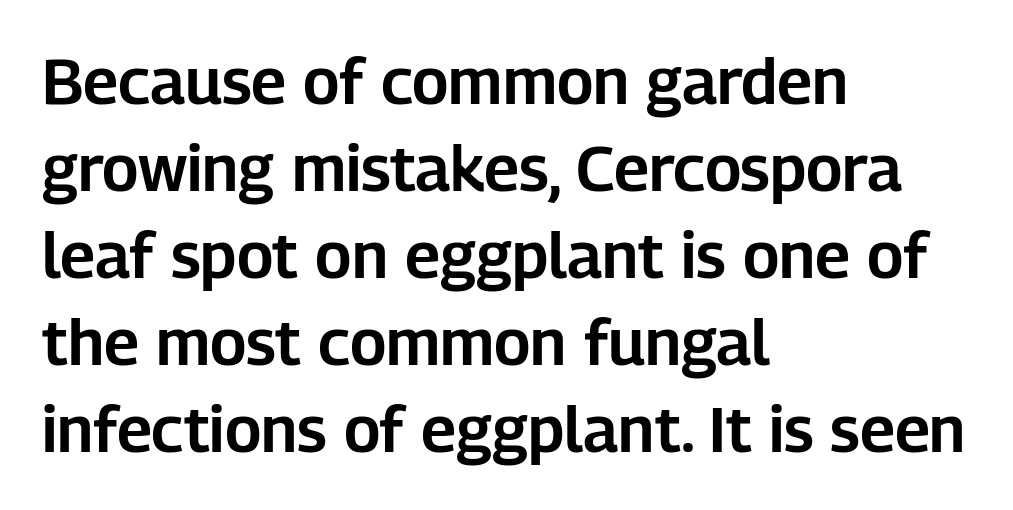
{"serif": "no", "italic": "no", "width": "normal", "stroke_contrast": "low", "x_height": "medium", "monospaced": "no", "underline": "no", "align": "left", "line_spacing": "normal", "line_spacing_ratio": 1.36, "letter_spacing": "normal", "letter_spacing_em": 0.0, "glyph_px": 64}
